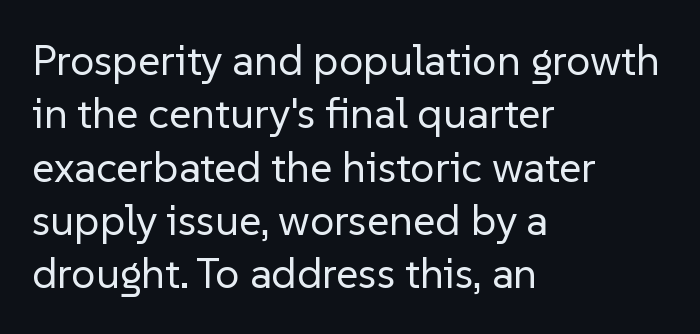
Only glyphs here, with clear space below each row. A sans-serif font was chosen for this passage. What stands out about the letter spacing? Nothing — it is the standard amount. On a weight scale, this lands at 450 or below. If you drew a ruler down the left edge, every line would touch it. Spacing verdict: proportional, widths tailored to each character.
